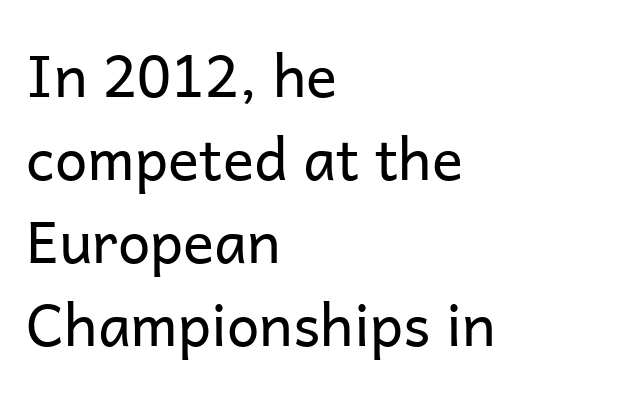
The image shows 58 px regular-weight sans-serif type, upright; set left-aligned, normal line spacing (1.43x), normal letter spacing, not underlined; low stroke contrast and a medium x-height.
